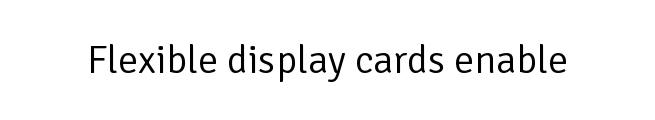
Q: Is the text bold? A: No.
Q: Is the text italic (slanted)? A: No, it is upright.
Q: Is the typeface a serif or a sans-serif typeface? A: Sans-serif.
Q: Is the text underlined? A: No.
Q: Is the spacing between letters normal or unusually wide? A: Normal.
Q: Width (condensed, normal, or wide)? A: Normal.
Q: Stroke contrast? A: Low.
Q: x-height? A: Medium.
Q: Monospaced? A: No.
